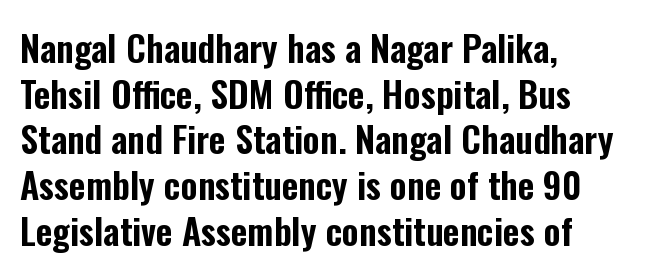
{"serif": "no", "italic": "no", "width": "condensed", "stroke_contrast": "low", "x_height": "medium", "monospaced": "no", "underline": "no", "align": "left", "line_spacing": "normal", "line_spacing_ratio": 1.27, "letter_spacing": "normal", "letter_spacing_em": 0.0, "glyph_px": 36}
